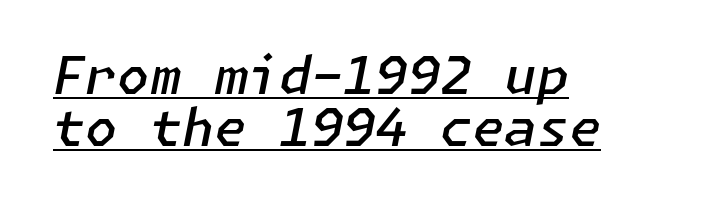
{"italic": "yes", "lean": "right", "slant_degrees": 11, "bold": "semi", "weight": "semibold", "width": "normal", "stroke_contrast": "low", "x_height": "medium", "underline": "yes", "align": "left", "line_spacing": "tight", "line_spacing_ratio": 1.0, "letter_spacing": "normal", "letter_spacing_em": 0.0, "glyph_px": 52}
